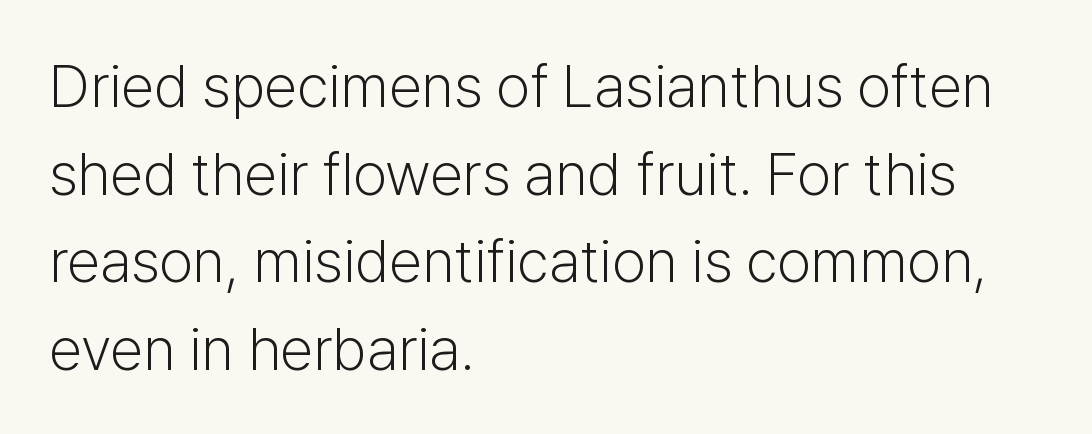
Q: Is the text bold? A: No.
Q: Is the text italic (slanted)? A: No, it is upright.
Q: Is the typeface a serif or a sans-serif typeface? A: Sans-serif.
Q: Is the text underlined? A: No.
Q: How is the paragraph aligned? A: Left-aligned.
Q: Is the spacing between letters normal or unusually wide? A: Normal.
Q: Is the spacing between lines tight, normal or loose? A: Normal.
Q: Width (condensed, normal, or wide)? A: Normal.
Q: Stroke contrast? A: Low.
Q: x-height? A: Medium.
Q: Monospaced? A: No.
